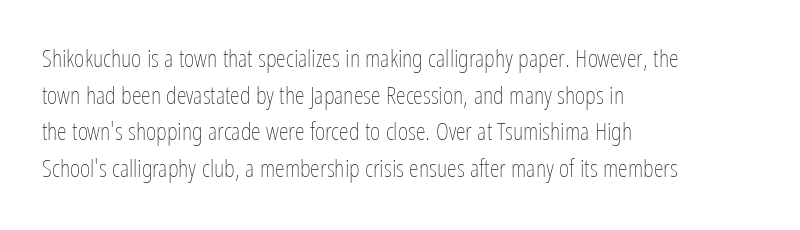
The image shows 25 px text type, upright; set left-aligned, normal line spacing (1.47x), normal letter spacing, not underlined.
